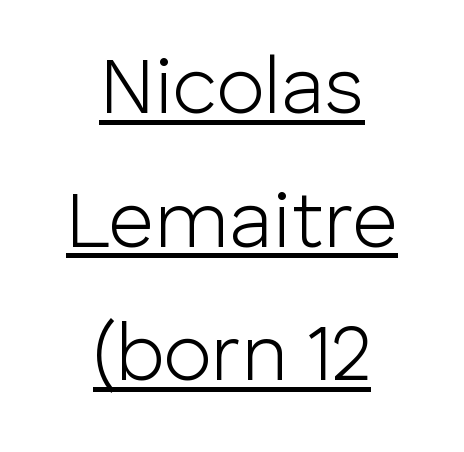
{"serif": "no", "italic": "no", "bold": "no", "weight": "light", "width": "normal", "stroke_contrast": "low", "x_height": "medium", "monospaced": "no", "underline": "yes", "align": "center", "line_spacing": "normal", "line_spacing_ratio": 1.69, "letter_spacing": "normal", "letter_spacing_em": 0.0, "glyph_px": 79}
